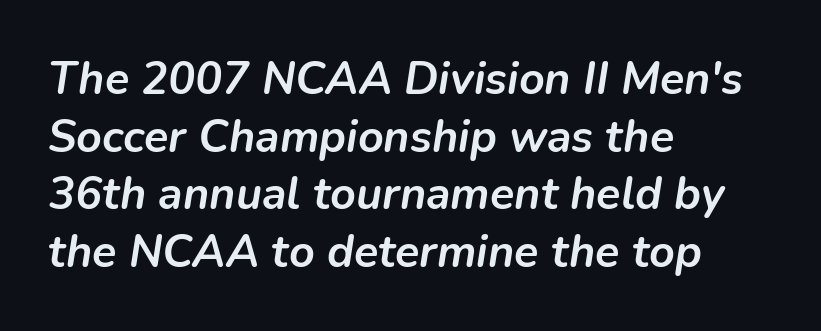
Q: Is the text bold? A: Yes.
Q: Is the text italic (slanted)? A: Yes, it leans right by about 9 degrees.
Q: Is the text underlined? A: No.
Q: How is the paragraph aligned? A: Left-aligned.
Q: Is the spacing between letters normal or unusually wide? A: Normal.
Q: Is the spacing between lines tight, normal or loose? A: Normal.
Q: Width (condensed, normal, or wide)? A: Normal.
Q: Stroke contrast? A: Low.
Q: x-height? A: Medium.
Q: Monospaced? A: No.
